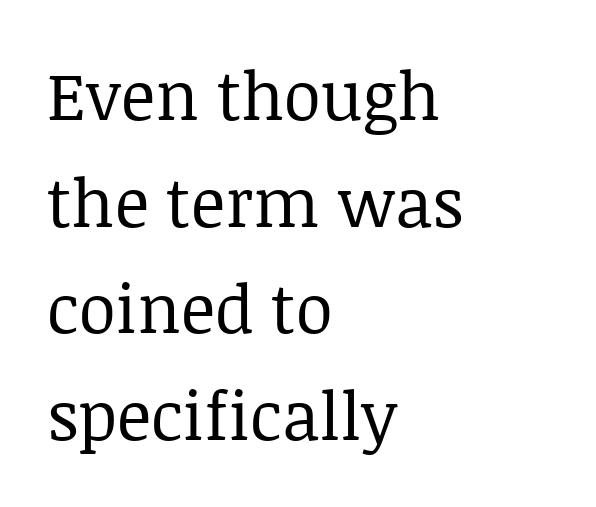
Q: Is the text bold? A: No.
Q: Is the text italic (slanted)? A: No, it is upright.
Q: Is the typeface a serif or a sans-serif typeface? A: Serif.
Q: Is the text underlined? A: No.
Q: How is the paragraph aligned? A: Left-aligned.
Q: Is the spacing between letters normal or unusually wide? A: Normal.
Q: Is the spacing between lines tight, normal or loose? A: Normal.
Q: Width (condensed, normal, or wide)? A: Normal.
Q: Stroke contrast? A: Low.
Q: x-height? A: Large.
Q: Monospaced? A: No.
